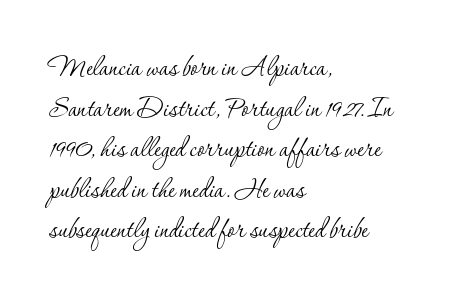
The image shows 33 px thin serif type; set left-aligned, line spacing 1.23x, normal letter spacing, not underlined; low stroke contrast and a small x-height.
